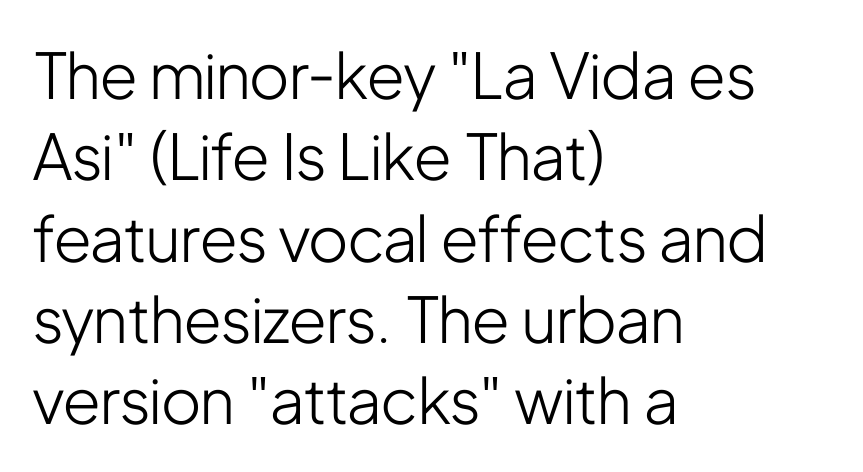
Does the lettering tilt? It doesn't — this is upright. Note the varied advance widths — an 'i' is clearly narrower than an 'm'. Visually the block forms a straight wall on the left and a jagged coastline on the right. How would I describe the line gaps? Plain and ordinary. Letter spacing: default. The designer went with a sans here, leaving each stem footless.
